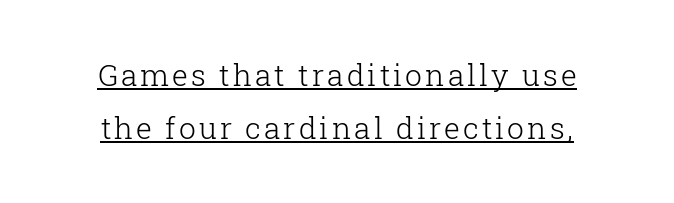
Q: Is the text bold? A: No.
Q: Is the text italic (slanted)? A: No, it is upright.
Q: Is the typeface a serif or a sans-serif typeface? A: Serif.
Q: Is the text underlined? A: Yes.
Q: How is the paragraph aligned? A: Centered.
Q: Width (condensed, normal, or wide)? A: Normal.
Q: Stroke contrast? A: Low.
Q: x-height? A: Medium.
Q: Monospaced? A: No.
